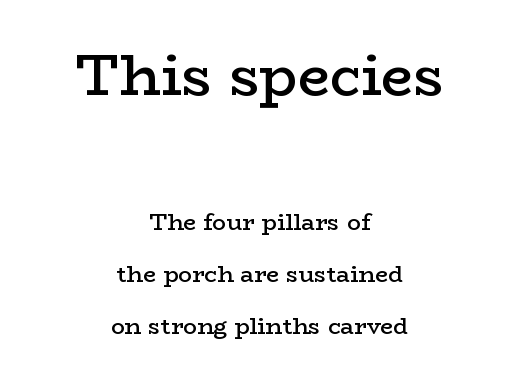
Q: Is the text bold? A: Semi-bold.
Q: Is the text italic (slanted)? A: No, it is upright.
Q: Is the typeface a serif or a sans-serif typeface? A: Serif.
Q: Is the text underlined? A: No.
Q: How is the paragraph aligned? A: Centered.
Q: Is the spacing between letters normal or unusually wide? A: Normal.
Q: Is the spacing between lines tight, normal or loose? A: Loose.
Q: Which block of text is set in a larger size, the first (top) or the second (bottom)? A: The first (top) one.
Q: Width (condensed, normal, or wide)? A: Wide.
Q: Stroke contrast? A: Low.
Q: x-height? A: Medium.
Q: Monospaced? A: No.
